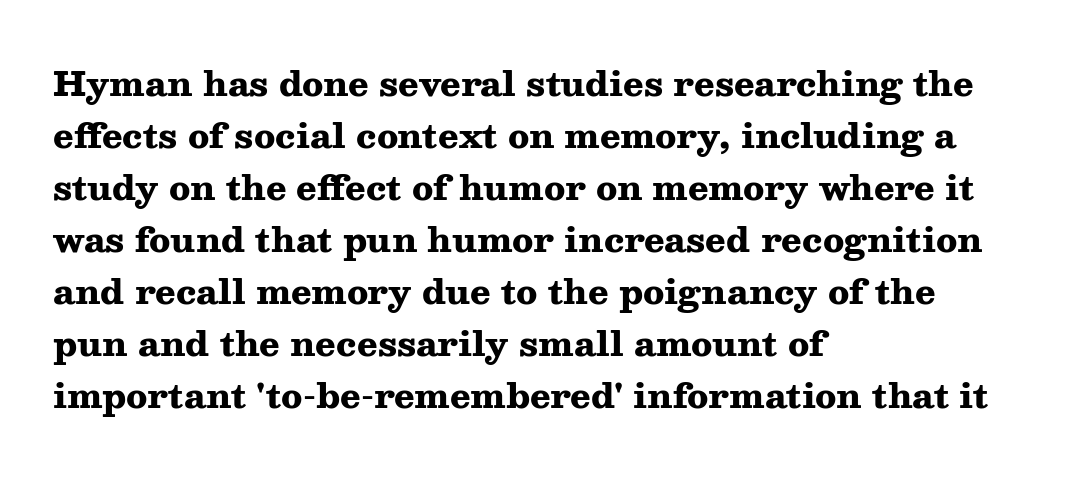
The image shows 34 px heavy, wide serif type, upright; set left-aligned, normal line spacing (1.53x), normal letter spacing, not underlined; medium stroke contrast and a medium x-height.
